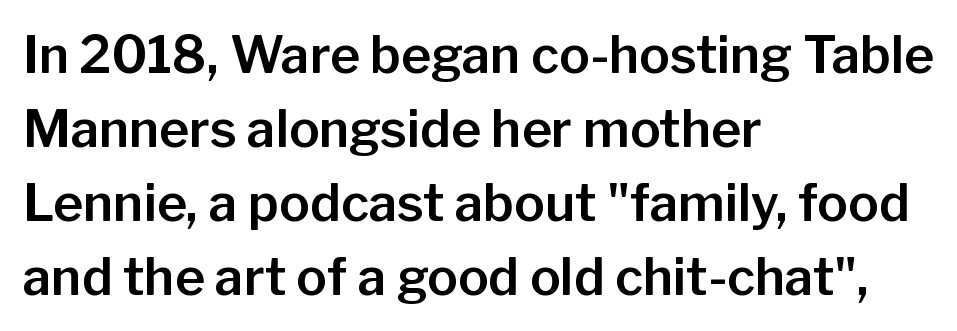
Are there feet on the stems? There aren't — it's a sans. You could call the tracking neutral — neither tight nor loose. Think of a printed novel: that variable character pitch is what you see here. The passage shown is not underscored anywhere. Every stem runs plumb, perpendicular to the baseline.
